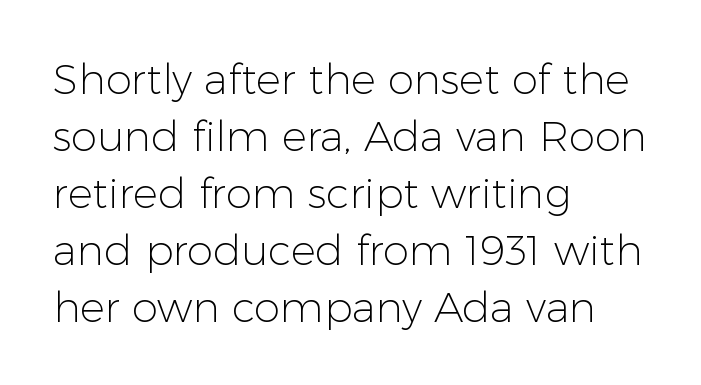
Q: Is the text bold? A: No.
Q: Is the text italic (slanted)? A: No, it is upright.
Q: Is the typeface a serif or a sans-serif typeface? A: Sans-serif.
Q: Is the text underlined? A: No.
Q: How is the paragraph aligned? A: Left-aligned.
Q: Is the spacing between letters normal or unusually wide? A: Normal.
Q: Is the spacing between lines tight, normal or loose? A: Normal.
Q: Width (condensed, normal, or wide)? A: Normal.
Q: Stroke contrast? A: Low.
Q: x-height? A: Medium.
Q: Monospaced? A: No.
